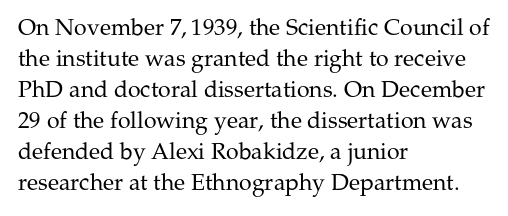
{"italic": "no", "bold": "no", "underline": "no", "align": "left", "line_spacing": "normal", "line_spacing_ratio": 1.35, "letter_spacing": "normal", "letter_spacing_em": 0.0, "glyph_px": 23}
